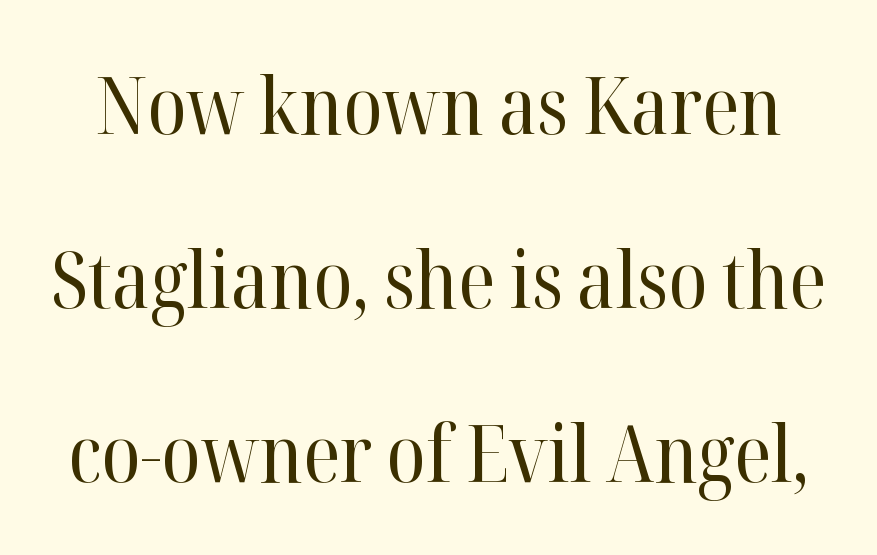
Q: Is the text bold? A: No.
Q: Is the text italic (slanted)? A: No, it is upright.
Q: Is the typeface a serif or a sans-serif typeface? A: Serif.
Q: Is the text underlined? A: No.
Q: Is the spacing between letters normal or unusually wide? A: Normal.
Q: Is the spacing between lines tight, normal or loose? A: Loose.
Q: Width (condensed, normal, or wide)? A: Normal.
Q: Stroke contrast? A: High.
Q: x-height? A: Medium.
Q: Monospaced? A: No.
